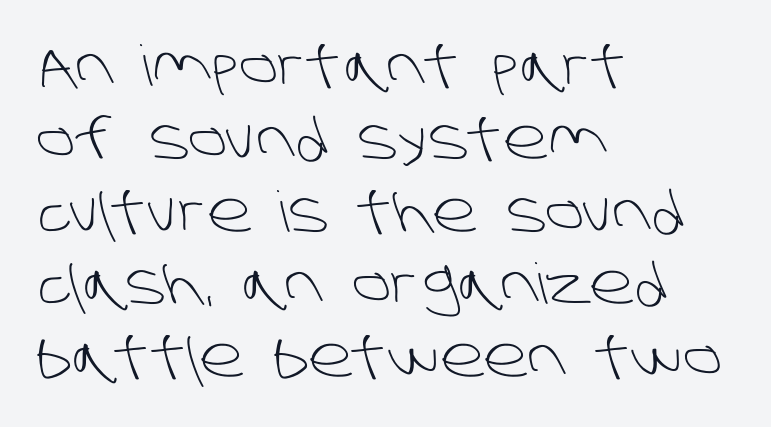
Leftover space on each line is placed entirely after the last word. No chunkiness to these letters — they're not bold. There is no visible air inserted between adjacent glyphs. Vertical spacing — default. The letters advance in unequal steps, a hallmark of proportional type. Examine the stroke ends and you'll find no serifs.
